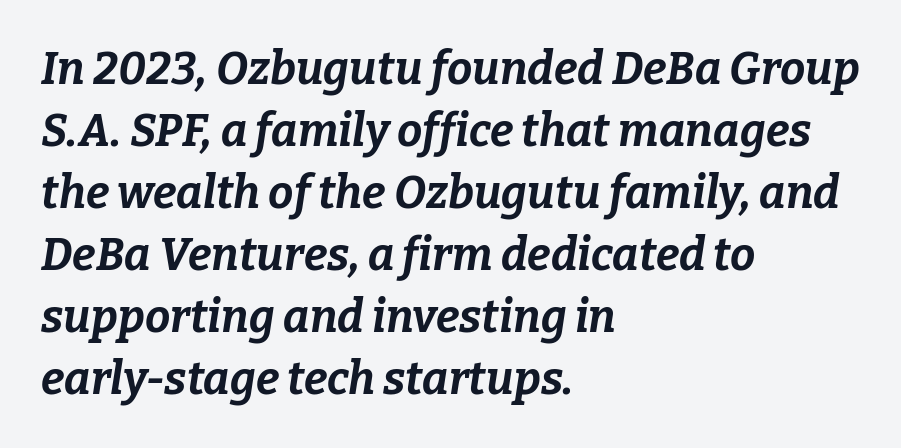
{"italic": "yes", "lean": "right", "slant_degrees": 9, "bold": "yes", "weight": "bold", "width": "normal", "stroke_contrast": "low", "x_height": "medium", "monospaced": "no", "underline": "no", "align": "left", "line_spacing": "normal", "line_spacing_ratio": 1.38, "letter_spacing": "normal", "letter_spacing_em": 0.0, "glyph_px": 45}
